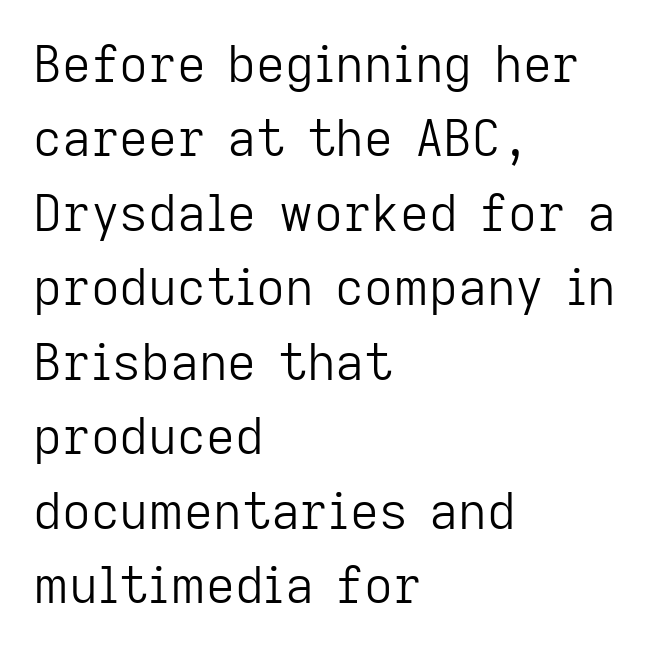
{"serif": "no", "italic": "no", "bold": "no", "weight": "light", "width": "normal", "stroke_contrast": "low", "x_height": "medium", "monospaced": "no", "underline": "no", "align": "left", "line_spacing": "normal", "line_spacing_ratio": 1.49, "letter_spacing": "normal", "letter_spacing_em": 0.0, "glyph_px": 50}
